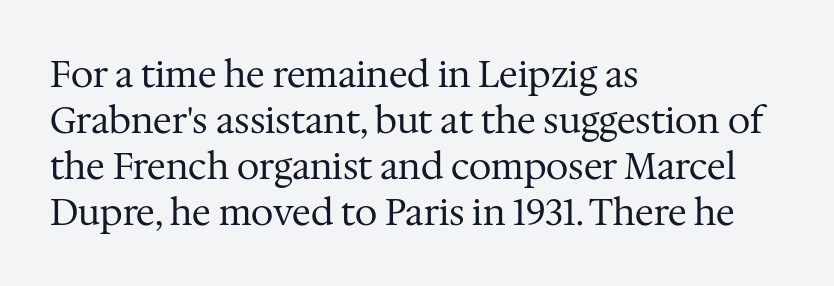
Q: Is the text bold? A: No.
Q: Is the text italic (slanted)? A: No, it is upright.
Q: Is the typeface a serif or a sans-serif typeface? A: Serif.
Q: Is the text underlined? A: No.
Q: How is the paragraph aligned? A: Left-aligned.
Q: Is the spacing between letters normal or unusually wide? A: Normal.
Q: Is the spacing between lines tight, normal or loose? A: Normal.
Q: Width (condensed, normal, or wide)? A: Normal.
Q: Stroke contrast? A: Medium.
Q: x-height? A: Medium.
Q: Monospaced? A: No.
